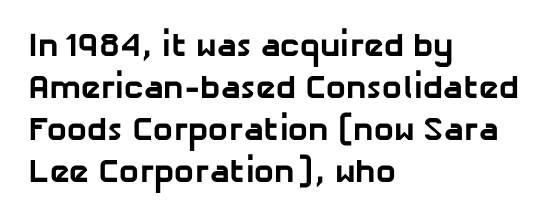
{"serif": "no", "bold": "yes", "weight": "bold", "width": "normal", "stroke_contrast": "low", "x_height": "medium", "monospaced": "no", "underline": "no", "align": "left", "line_spacing": "normal", "line_spacing_ratio": 1.27, "letter_spacing": "normal", "letter_spacing_em": 0.0, "glyph_px": 33}
